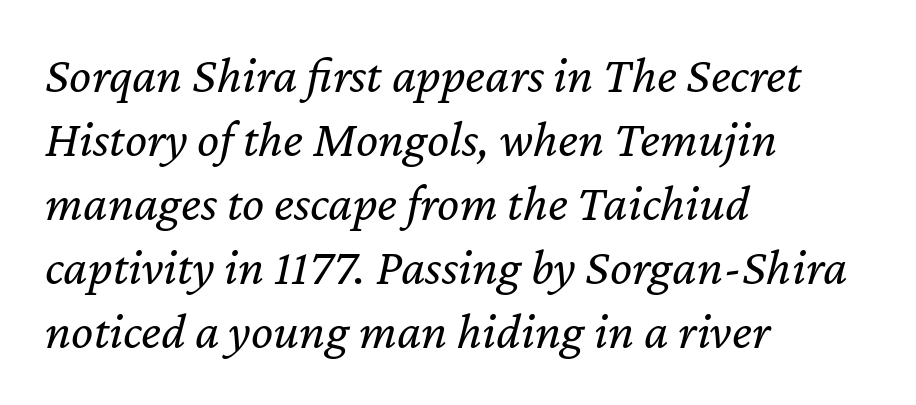
Q: Is the text bold? A: No.
Q: Is the text italic (slanted)? A: Yes, it leans right by about 12 degrees.
Q: Is the text underlined? A: No.
Q: How is the paragraph aligned? A: Left-aligned.
Q: Is the spacing between letters normal or unusually wide? A: Normal.
Q: Width (condensed, normal, or wide)? A: Normal.
Q: Stroke contrast? A: Low.
Q: x-height? A: Medium.
Q: Monospaced? A: No.
